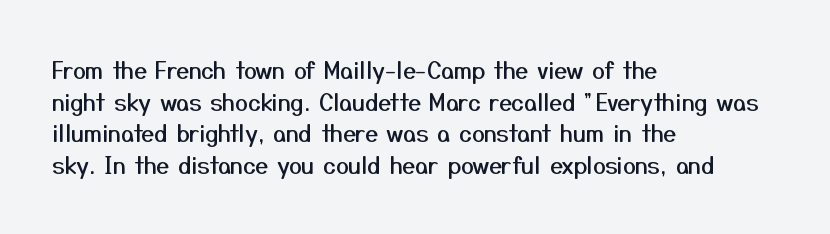
The tracking reads as untouched default to a designer's eye. These lines were composed using upright roman letters. A clean baseline with only descenders dipping below it. The designer left line spacing at the default. The lines are quadded left.
